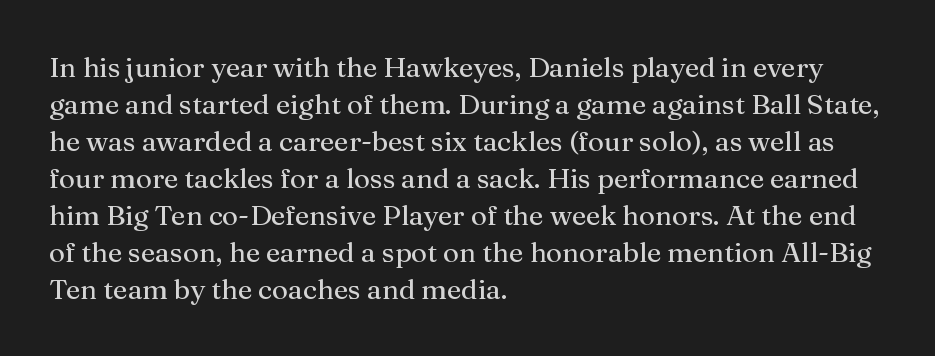
The image shows 28 px regular-weight serif type, upright; set left-aligned, normal line spacing (1.32x), normal letter spacing, not underlined; medium stroke contrast and a medium x-height.
